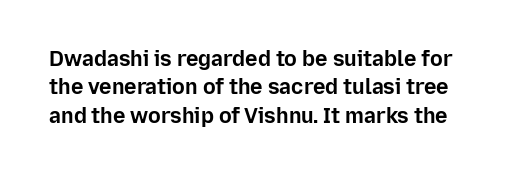
The image shows 21 px bold type, upright; set normal line spacing (1.35x), normal letter spacing, not underlined.
